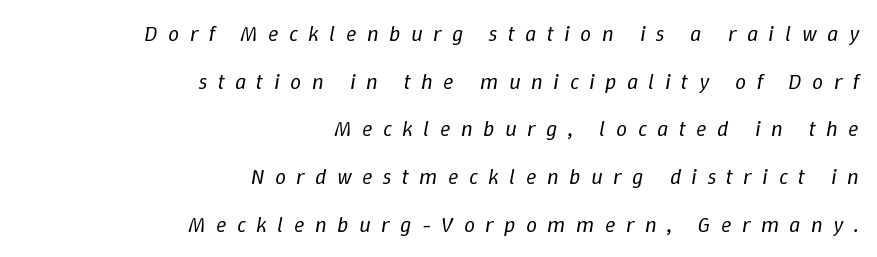
The image shows 22 px text type, italic (leaning right); set right-aligned, loose line spacing (2.17x), unusually wide letter spacing (+0.47 em), not underlined.
